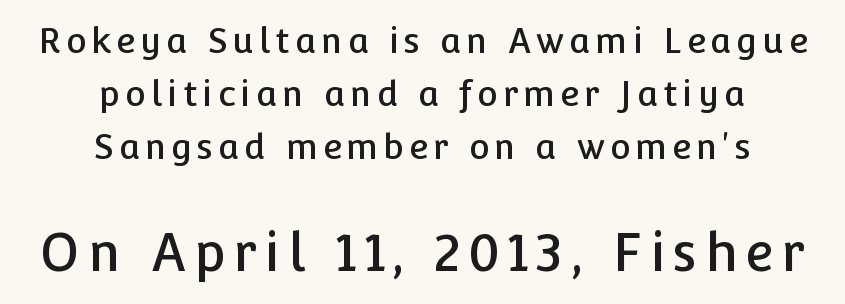
{"serif": "no", "italic": "no", "width": "normal", "stroke_contrast": "low", "x_height": "medium", "monospaced": "no", "underline": "no", "align": "center", "line_spacing": "normal", "line_spacing_ratio": 1.51, "larger_block": "second", "size_ratio": 1.51, "glyph_px": 53}
